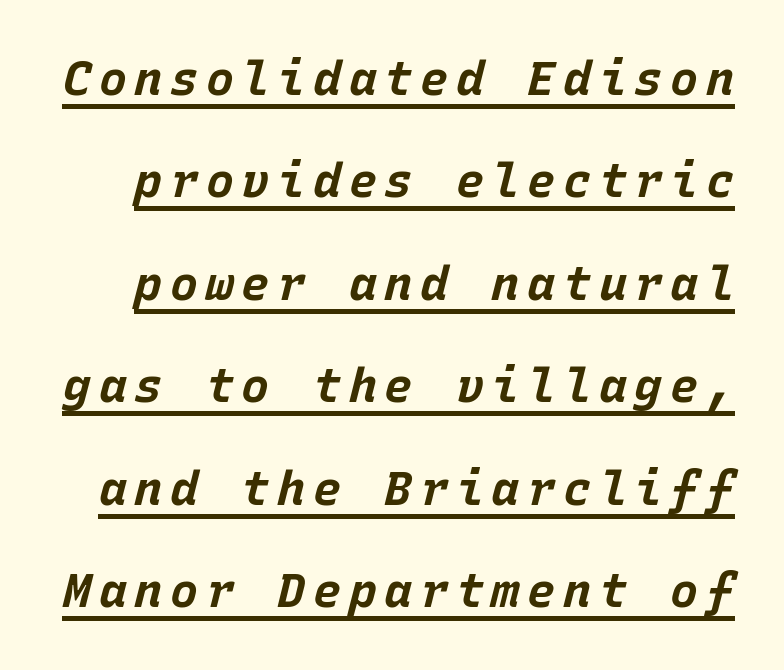
{"italic": "yes", "lean": "right", "slant_degrees": 15, "bold": "yes", "weight": "bold", "width": "normal", "stroke_contrast": "low", "x_height": "large", "monospaced": "yes", "underline": "yes", "line_spacing": "loose", "line_spacing_ratio": 2.18, "glyph_px": 47}
